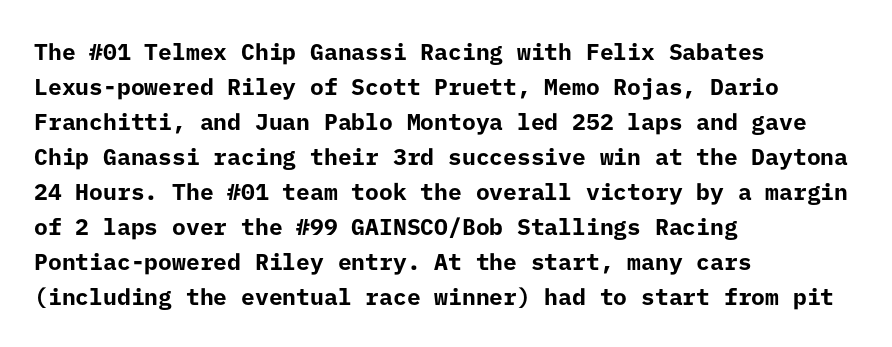
Q: Is the text bold? A: Yes.
Q: Is the text italic (slanted)? A: No, it is upright.
Q: Is the text underlined? A: No.
Q: How is the paragraph aligned? A: Left-aligned.
Q: Is the spacing between letters normal or unusually wide? A: Normal.
Q: Is the spacing between lines tight, normal or loose? A: Normal.
